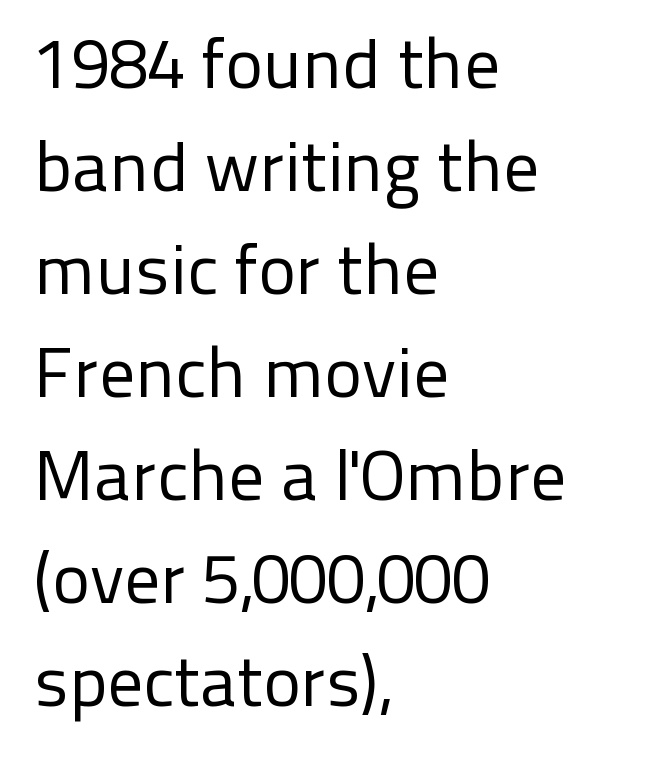
Q: Is the text bold? A: No.
Q: Is the text italic (slanted)? A: No, it is upright.
Q: Is the typeface a serif or a sans-serif typeface? A: Sans-serif.
Q: Is the text underlined? A: No.
Q: How is the paragraph aligned? A: Left-aligned.
Q: Is the spacing between letters normal or unusually wide? A: Normal.
Q: Is the spacing between lines tight, normal or loose? A: Normal.
Q: Width (condensed, normal, or wide)? A: Normal.
Q: Stroke contrast? A: Low.
Q: x-height? A: Medium.
Q: Monospaced? A: No.
